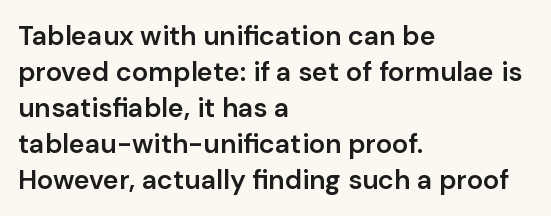
The image shows 27 px text type, upright; set left-aligned, normal line spacing (1.33x), normal letter spacing, not underlined.
